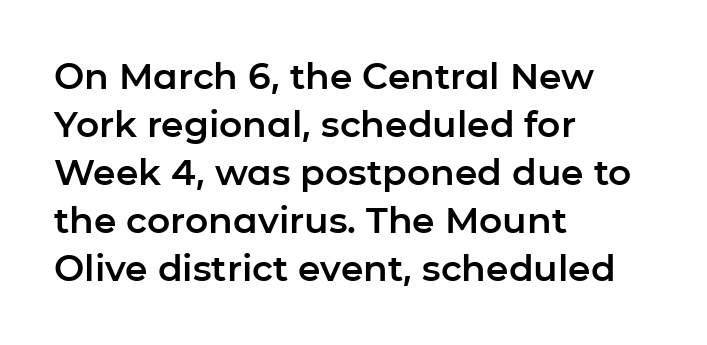
{"serif": "no", "italic": "no", "width": "normal", "stroke_contrast": "low", "x_height": "medium", "monospaced": "no", "underline": "no", "align": "left", "line_spacing": "normal", "line_spacing_ratio": 1.33, "letter_spacing": "normal", "letter_spacing_em": 0.0, "glyph_px": 36}
